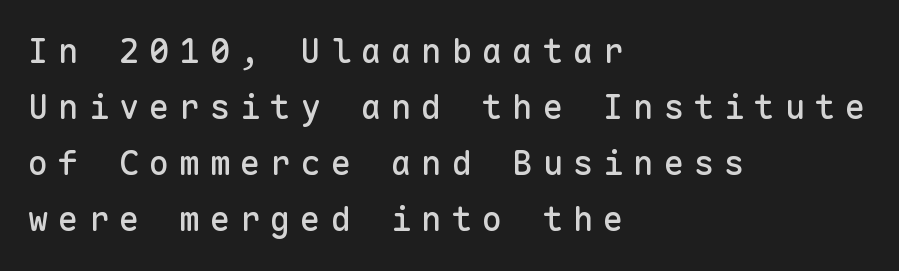
Q: Is the text italic (slanted)? A: No, it is upright.
Q: Is the typeface a serif or a sans-serif typeface? A: Sans-serif.
Q: Is the text underlined? A: No.
Q: How is the paragraph aligned? A: Left-aligned.
Q: Is the spacing between letters normal or unusually wide? A: Unusually wide.
Q: Is the spacing between lines tight, normal or loose? A: Normal.
Q: Width (condensed, normal, or wide)? A: Normal.
Q: Stroke contrast? A: Low.
Q: x-height? A: Medium.
Q: Monospaced? A: Yes.
